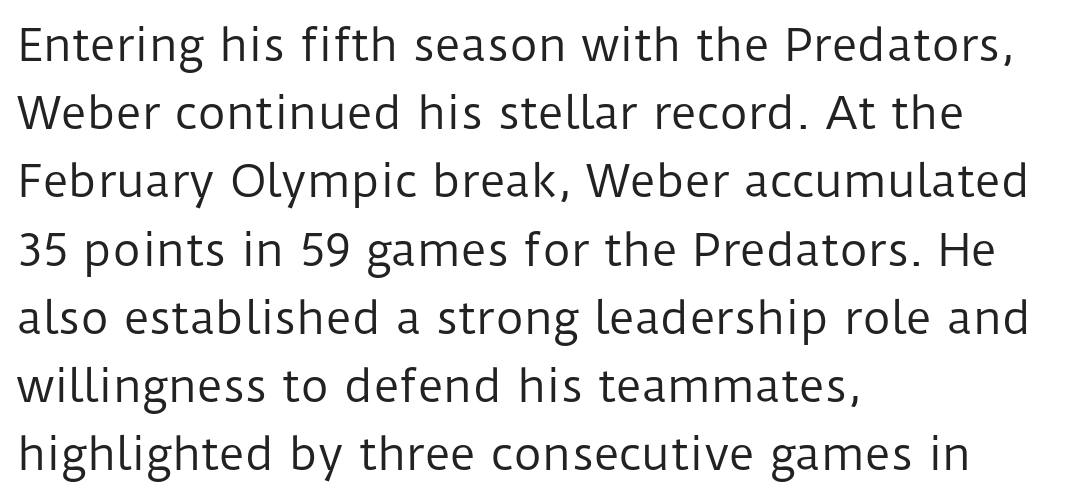
The type family on display is of the sans-serif kind. Honestly, there is no underline to notice here at all. Looks like regular typesetting: each glyph gets only the width it needs. The lettering stays uniformly vertical, giving the passage a roman look. What's the leading like? Ordinary, nothing unusual.
